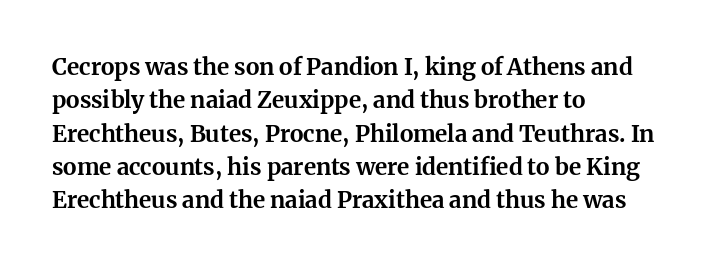
Q: Is the text bold? A: Yes.
Q: Is the text italic (slanted)? A: No, it is upright.
Q: Is the text underlined? A: No.
Q: How is the paragraph aligned? A: Left-aligned.
Q: Is the spacing between letters normal or unusually wide? A: Normal.
Q: Is the spacing between lines tight, normal or loose? A: Normal.
